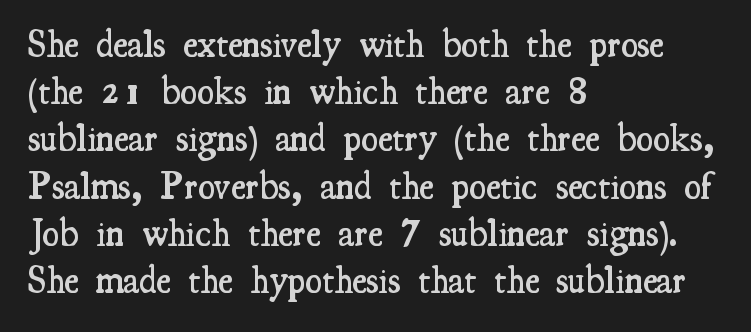
The image shows 39 px semibold, condensed serif type, upright; set left-aligned, line spacing 1.21x, normal letter spacing, not underlined; medium stroke contrast and a small x-height.
